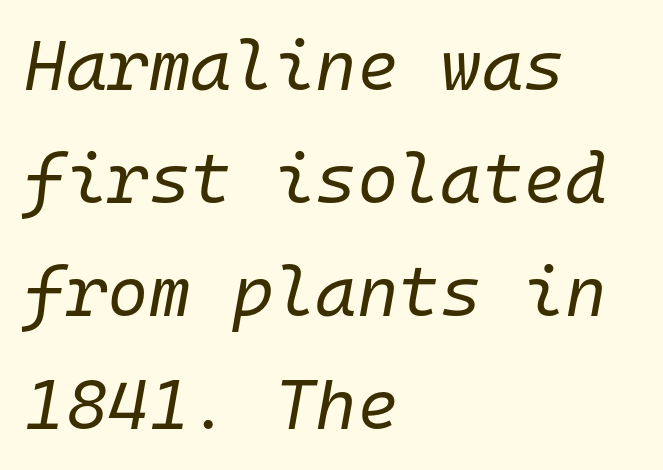
Do the characters align in a grid? Yes, the font is monospaced. The ragged edge is on the right, which tells us the setting is flush left. The leading is moderate, giving the passage an even texture. The specimen reads as italic at a glance. Inter-character spacing is left at the font's built-in metrics. The letterforms sit at book weight or below.
